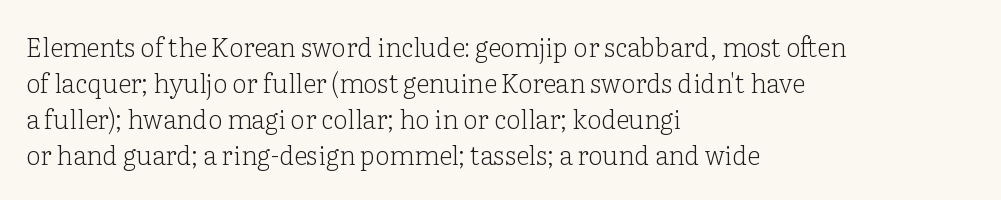
Q: Is the text bold? A: No.
Q: Is the text italic (slanted)? A: No, it is upright.
Q: Is the text underlined? A: No.
Q: How is the paragraph aligned? A: Left-aligned.
Q: Is the spacing between letters normal or unusually wide? A: Normal.
Q: Is the spacing between lines tight, normal or loose? A: Normal.
